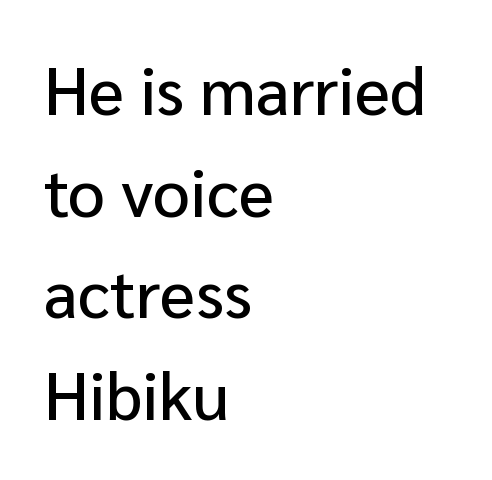
The image shows 66 px sans-serif type, upright; set left-aligned, normal line spacing (1.54x), normal letter spacing, not underlined; low stroke contrast and a medium x-height.
